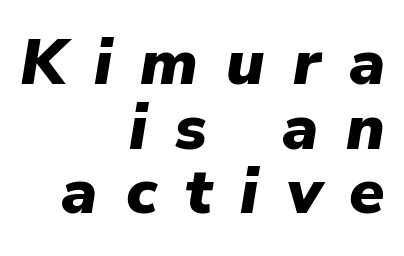
The image shows 64 px heavy type, italic (leaning right); set right-aligned, tight line spacing (1.01x), unusually wide letter spacing (+0.44 em), not underlined; low stroke contrast and a medium x-height.
